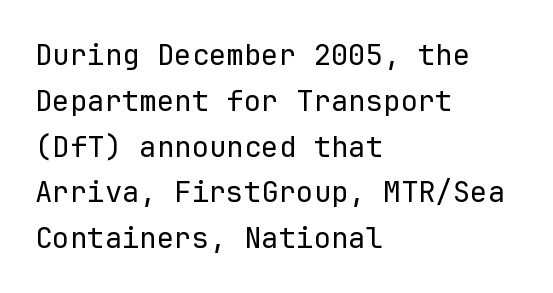
Q: Is the text bold? A: No.
Q: Is the text italic (slanted)? A: No, it is upright.
Q: Is the typeface a serif or a sans-serif typeface? A: Sans-serif.
Q: Is the text underlined? A: No.
Q: How is the paragraph aligned? A: Left-aligned.
Q: Is the spacing between letters normal or unusually wide? A: Normal.
Q: Is the spacing between lines tight, normal or loose? A: Normal.
Q: Width (condensed, normal, or wide)? A: Normal.
Q: Stroke contrast? A: Low.
Q: x-height? A: Medium.
Q: Monospaced? A: Yes.
